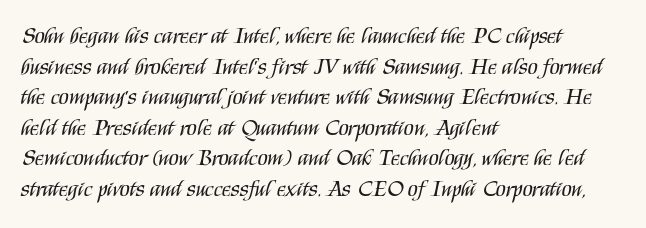
Vertical spacing — default. The text block is weighted toward the left margin, trailing off unevenly rightward. The baseline area is clear. These lines keep a tight, regular rhythm from letter to letter. No extra ink here — the face is not bold.
